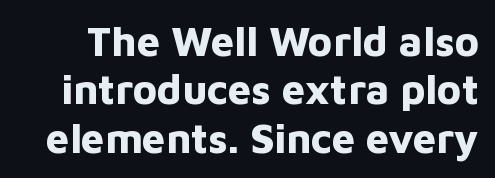
The strip under each line holds only bare page. Think of a printed novel: that variable character pitch is what you see here. The text was rendered using a sans face with plain stroke endings. Ordinary non-slanted type is in use. The letters sit at their default tracking, neither squeezed nor spread.
